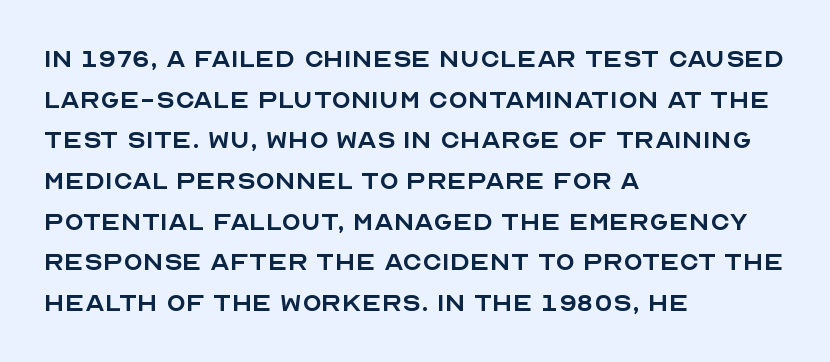
{"serif": "no", "italic": "no", "bold": "no", "weight": "regular", "width": "normal", "x_height": "large", "monospaced": "no", "underline": "no", "align": "left", "line_spacing": "normal", "line_spacing_ratio": 1.27, "letter_spacing": "normal", "letter_spacing_em": 0.0, "glyph_px": 32}
